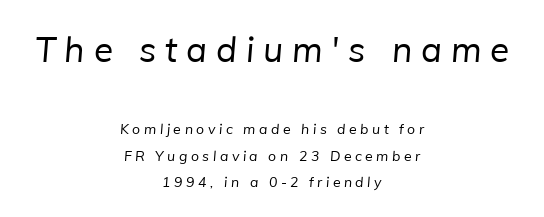
{"serif": "no", "bold": "no", "weight": "regular", "width": "normal", "stroke_contrast": "low", "x_height": "medium", "monospaced": "no", "underline": "no", "align": "center", "line_spacing_ratio": 1.87, "letter_spacing": "wide", "letter_spacing_em": 0.25, "larger_block": "first", "size_ratio": 2.5, "glyph_px": 35}
